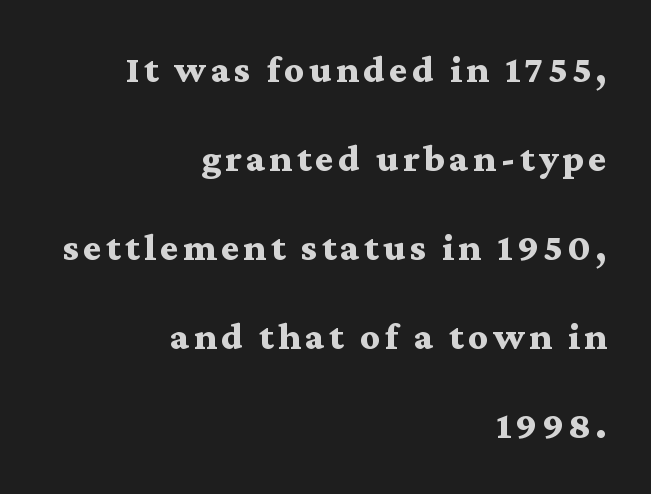
{"serif": "yes", "italic": "no", "bold": "yes", "weight": "bold", "width": "wide", "stroke_contrast": "medium", "x_height": "medium", "monospaced": "no", "underline": "no", "align": "right", "line_spacing": "loose", "line_spacing_ratio": 2.28, "glyph_px": 39}
